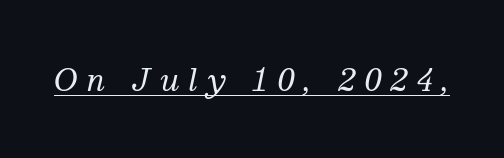
Q: Is the text bold? A: No.
Q: Is the text italic (slanted)? A: Yes, it leans right by about 13 degrees.
Q: Is the typeface a serif or a sans-serif typeface? A: Serif.
Q: Is the text underlined? A: Yes.
Q: Is the spacing between letters normal or unusually wide? A: Unusually wide.
Q: Width (condensed, normal, or wide)? A: Normal.
Q: Stroke contrast? A: Medium.
Q: x-height? A: Medium.
Q: Monospaced? A: No.
